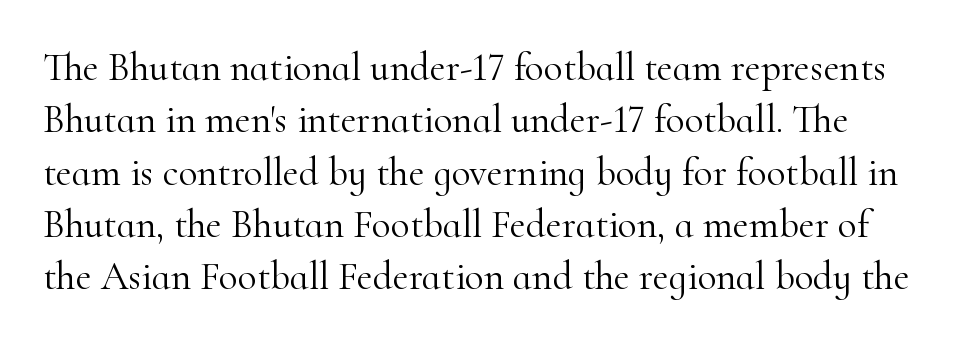
Students, observe: this is what conventionally led text looks like. The face used here is proportionally spaced, like ordinary book or web type. Letter spacing: default. If you drew a line through each stem, it would be perfectly vertical. The passage shown is not underscored anywhere.
